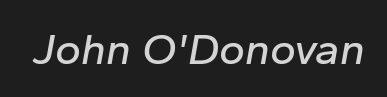
The image shows 44 px text type, italic (leaning right); set normal letter spacing, not underlined; low stroke contrast and a medium x-height.
